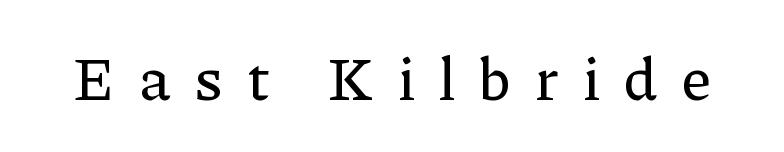
Q: Is the text italic (slanted)? A: No, it is upright.
Q: Is the typeface a serif or a sans-serif typeface? A: Serif.
Q: Is the text underlined? A: No.
Q: Is the spacing between letters normal or unusually wide? A: Unusually wide.
Q: Width (condensed, normal, or wide)? A: Normal.
Q: Stroke contrast? A: Low.
Q: x-height? A: Medium.
Q: Monospaced? A: No.
